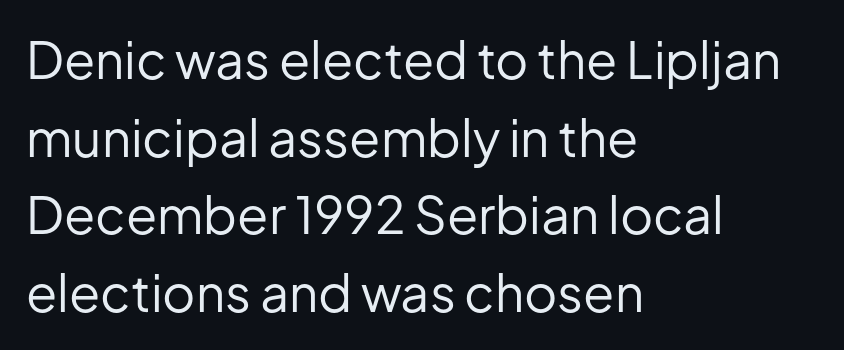
Q: Is the text bold? A: No.
Q: Is the text italic (slanted)? A: No, it is upright.
Q: Is the typeface a serif or a sans-serif typeface? A: Sans-serif.
Q: Is the text underlined? A: No.
Q: How is the paragraph aligned? A: Left-aligned.
Q: Is the spacing between letters normal or unusually wide? A: Normal.
Q: Is the spacing between lines tight, normal or loose? A: Normal.
Q: Width (condensed, normal, or wide)? A: Normal.
Q: Stroke contrast? A: Low.
Q: x-height? A: Medium.
Q: Monospaced? A: No.
